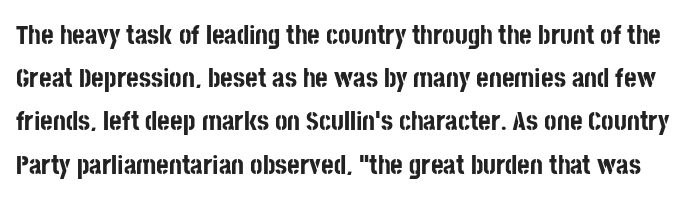
Notice how thick the strokes are: this is what a full bold looks like. No word sits above an underline. You can tell it's not italic because the verticals are truly vertical. The line-height multiplier appears to be the usual default.
